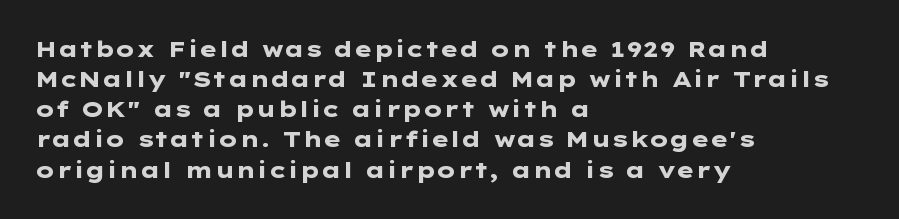
Q: Is the text bold? A: Yes.
Q: Is the text italic (slanted)? A: No, it is upright.
Q: Is the text underlined? A: No.
Q: How is the paragraph aligned? A: Left-aligned.
Q: Is the spacing between letters normal or unusually wide? A: Normal.
Q: Is the spacing between lines tight, normal or loose? A: Normal.
